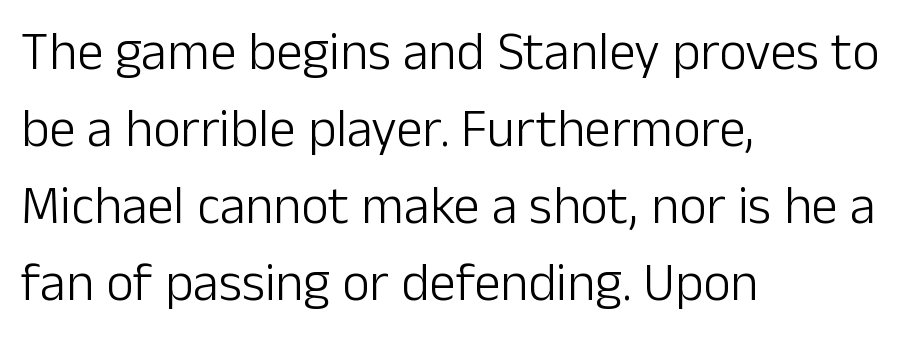
Line spacing here is normal. This sample has the flowing, uneven cadence of proportional lettering. Unlike a traditional serif, this face leaves its strokes unadorned. Stems here are at most as thick as an everyday book face. The area under the type is left untouched.
